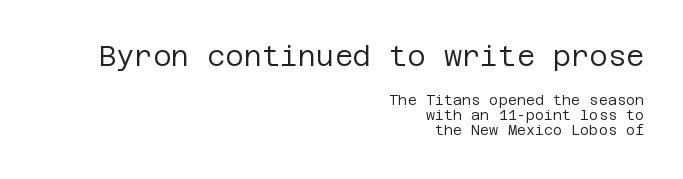
A sans-serif font was chosen for this passage. Ascenders rise straight up at ninety degrees. Notice how the passage keeps a crisp vertical edge on the right only. These lines huddle together more closely than default settings would place them. Weight: in the light-to-regular range.
